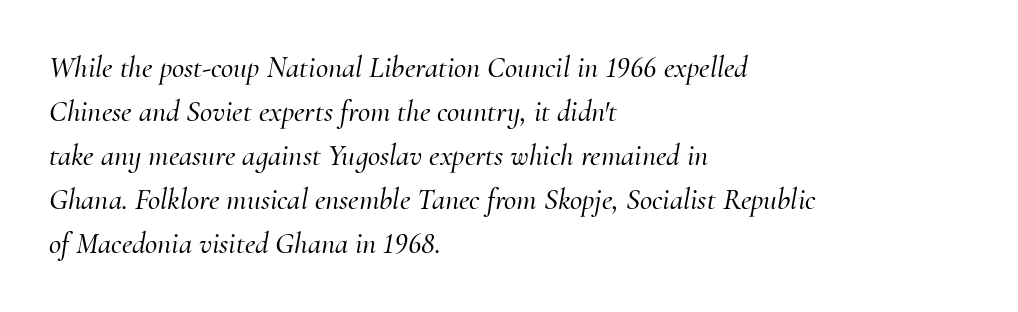
Q: Is the text italic (slanted)? A: Yes, it leans right by about 10 degrees.
Q: Is the typeface a serif or a sans-serif typeface? A: Serif.
Q: Is the text underlined? A: No.
Q: How is the paragraph aligned? A: Left-aligned.
Q: Is the spacing between letters normal or unusually wide? A: Normal.
Q: Is the spacing between lines tight, normal or loose? A: Normal.
Q: Width (condensed, normal, or wide)? A: Normal.
Q: Stroke contrast? A: Medium.
Q: x-height? A: Small.
Q: Monospaced? A: No.
